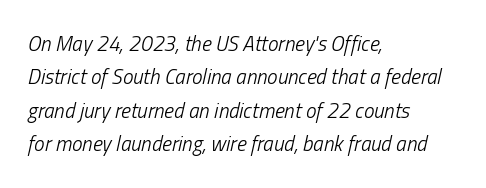
Q: Is the text bold? A: No.
Q: Is the text italic (slanted)? A: Yes, it leans right by about 13 degrees.
Q: Is the text underlined? A: No.
Q: How is the paragraph aligned? A: Left-aligned.
Q: Is the spacing between letters normal or unusually wide? A: Normal.
Q: Is the spacing between lines tight, normal or loose? A: Normal.
